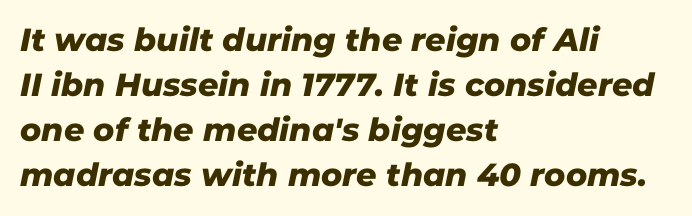
Q: Is the typeface a serif or a sans-serif typeface? A: Sans-serif.
Q: Is the text underlined? A: No.
Q: How is the paragraph aligned? A: Left-aligned.
Q: Is the spacing between letters normal or unusually wide? A: Normal.
Q: Is the spacing between lines tight, normal or loose? A: Normal.
Q: Width (condensed, normal, or wide)? A: Normal.
Q: Stroke contrast? A: Low.
Q: x-height? A: Medium.
Q: Monospaced? A: No.
